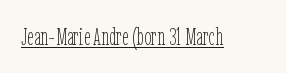
{"italic": "no", "bold": "no", "underline": "yes", "letter_spacing": "normal", "letter_spacing_em": 0.0, "glyph_px": 25}
